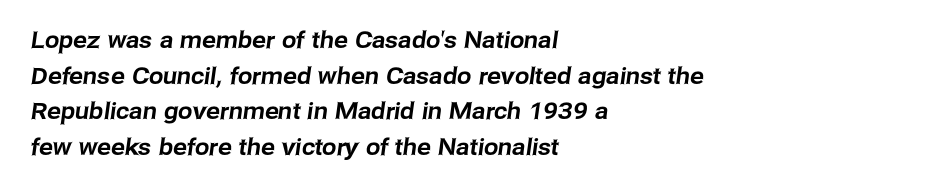
Q: Is the text underlined? A: No.
Q: How is the paragraph aligned? A: Left-aligned.
Q: Is the spacing between letters normal or unusually wide? A: Normal.
Q: Is the spacing between lines tight, normal or loose? A: Normal.
